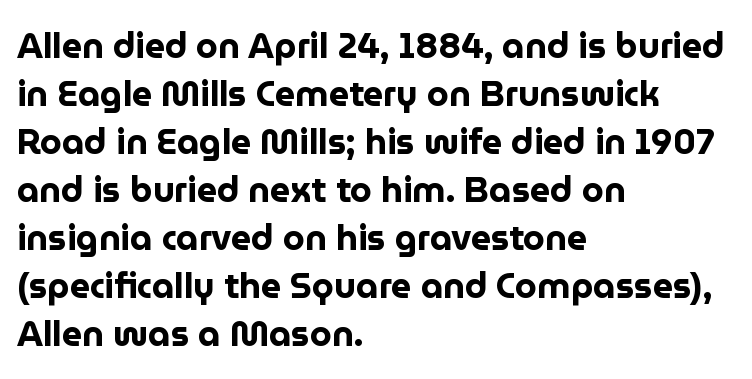
Q: Is the text bold? A: Yes.
Q: Is the text italic (slanted)? A: No, it is upright.
Q: Is the typeface a serif or a sans-serif typeface? A: Sans-serif.
Q: Is the text underlined? A: No.
Q: How is the paragraph aligned? A: Left-aligned.
Q: Is the spacing between letters normal or unusually wide? A: Normal.
Q: Is the spacing between lines tight, normal or loose? A: Normal.
Q: Width (condensed, normal, or wide)? A: Normal.
Q: Stroke contrast? A: Low.
Q: x-height? A: Medium.
Q: Monospaced? A: No.
